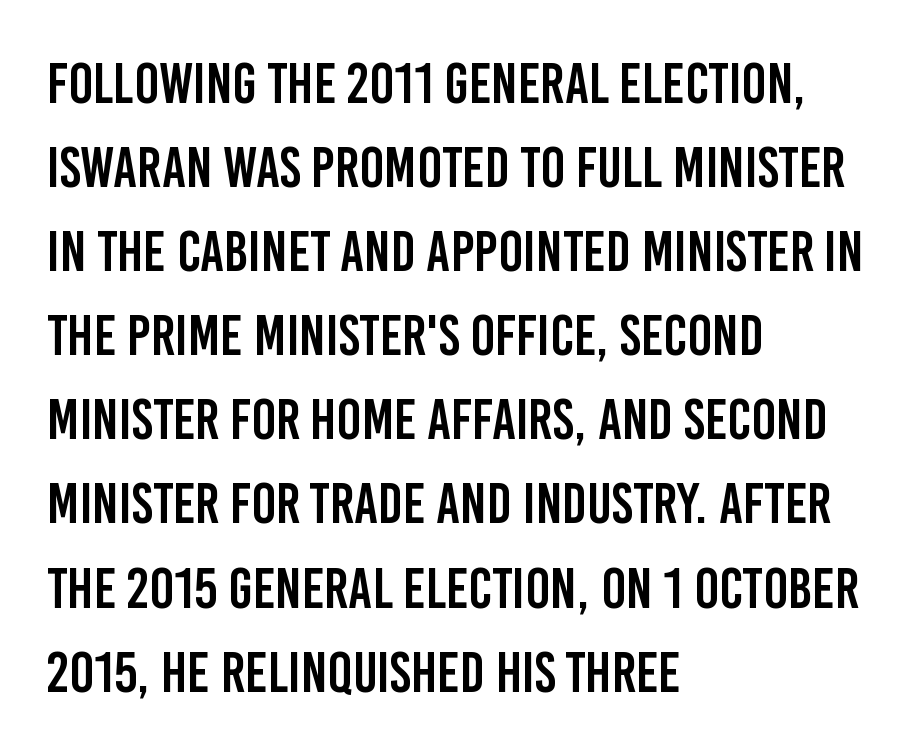
Q: Is the text italic (slanted)? A: No, it is upright.
Q: Is the typeface a serif or a sans-serif typeface? A: Sans-serif.
Q: Is the text underlined? A: No.
Q: How is the paragraph aligned? A: Left-aligned.
Q: Is the spacing between letters normal or unusually wide? A: Normal.
Q: Is the spacing between lines tight, normal or loose? A: Normal.
Q: Width (condensed, normal, or wide)? A: Condensed.
Q: Stroke contrast? A: Low.
Q: x-height? A: Large.
Q: Monospaced? A: No.
